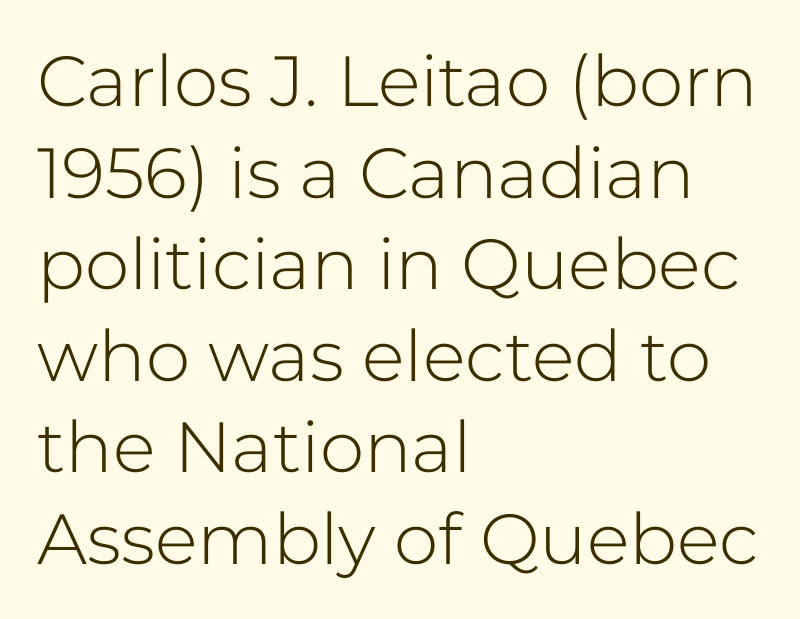
Q: Is the text bold? A: No.
Q: Is the text italic (slanted)? A: No, it is upright.
Q: Is the typeface a serif or a sans-serif typeface? A: Sans-serif.
Q: Is the text underlined? A: No.
Q: How is the paragraph aligned? A: Left-aligned.
Q: Is the spacing between letters normal or unusually wide? A: Normal.
Q: Is the spacing between lines tight, normal or loose? A: Normal.
Q: Width (condensed, normal, or wide)? A: Normal.
Q: Stroke contrast? A: Low.
Q: x-height? A: Medium.
Q: Monospaced? A: No.
